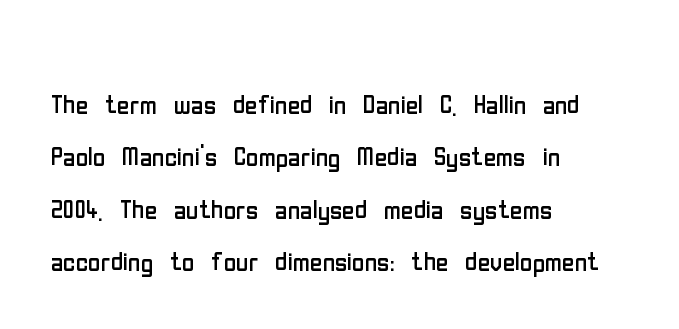
{"serif": "no", "italic": "no", "bold": "no", "weight": "regular", "width": "condensed", "stroke_contrast": "low", "x_height": "medium", "monospaced": "no", "underline": "no", "align": "left", "line_spacing": "normal", "line_spacing_ratio": 1.54, "letter_spacing": "normal", "letter_spacing_em": 0.0, "glyph_px": 34}
